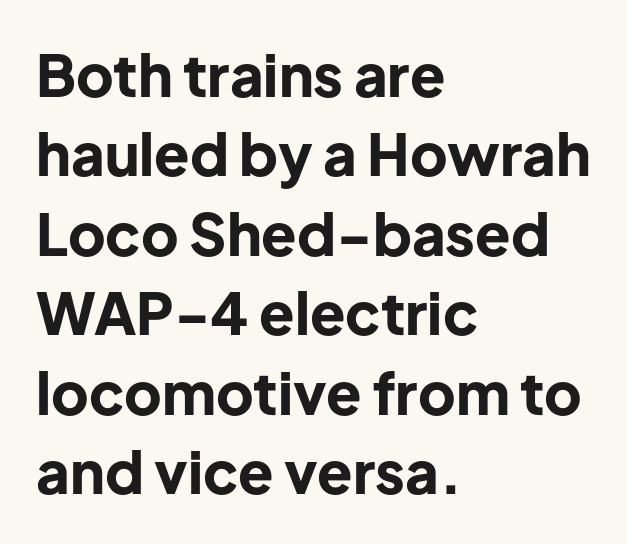
Spacing verdict: proportional, widths tailored to each character. Type style note: lacks serifs. Type without underlining. This sample is left-justified, so line endings fall wherever the words run out. A typesetter would call this leading conventional body-copy spacing. These lines were composed using upright roman letters.
